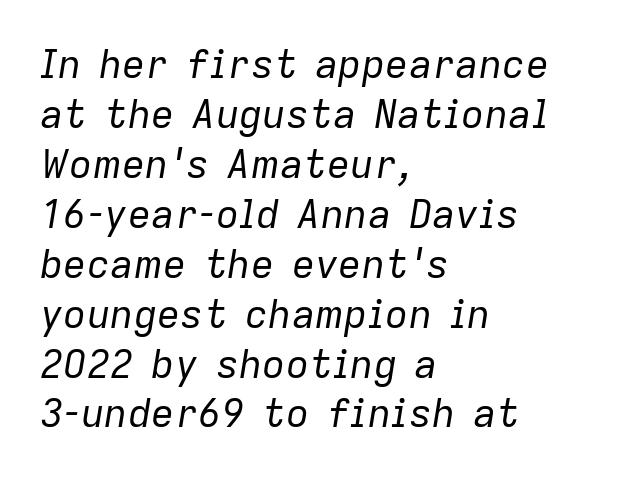
{"italic": "yes", "lean": "right", "slant_degrees": 9, "bold": "no", "weight": "regular", "width": "normal", "stroke_contrast": "low", "x_height": "medium", "monospaced": "no", "underline": "no", "align": "left", "line_spacing": "normal", "line_spacing_ratio": 1.28, "letter_spacing": "normal", "letter_spacing_em": 0.0, "glyph_px": 39}
